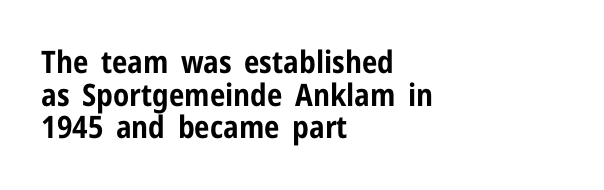
{"serif": "no", "italic": "no", "bold": "yes", "weight": "bold", "width": "condensed", "stroke_contrast": "low", "x_height": "medium", "monospaced": "no", "underline": "no", "align": "left", "line_spacing": "tight", "line_spacing_ratio": 1.05, "letter_spacing": "normal", "letter_spacing_em": 0.0, "glyph_px": 31}
